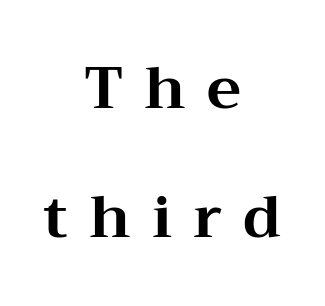
Q: Is the text bold? A: Yes.
Q: Is the text italic (slanted)? A: No, it is upright.
Q: Is the typeface a serif or a sans-serif typeface? A: Serif.
Q: Is the text underlined? A: No.
Q: How is the paragraph aligned? A: Centered.
Q: Is the spacing between letters normal or unusually wide? A: Unusually wide.
Q: Is the spacing between lines tight, normal or loose? A: Loose.
Q: Width (condensed, normal, or wide)? A: Wide.
Q: Stroke contrast? A: Medium.
Q: x-height? A: Medium.
Q: Monospaced? A: No.
